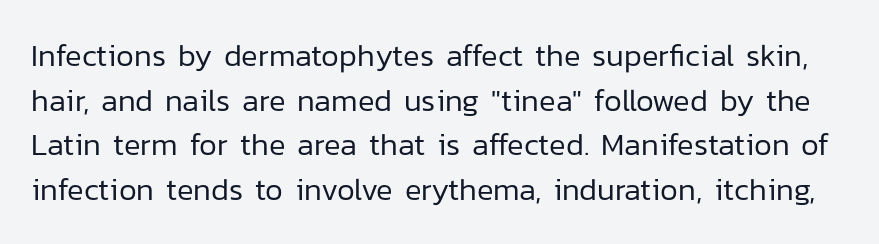
{"serif": "no", "italic": "no", "bold": "no", "weight": "regular", "width": "normal", "stroke_contrast": "low", "x_height": "medium", "monospaced": "no", "underline": "no", "line_spacing": "normal", "line_spacing_ratio": 1.44, "letter_spacing": "normal", "letter_spacing_em": 0.0, "glyph_px": 31}
